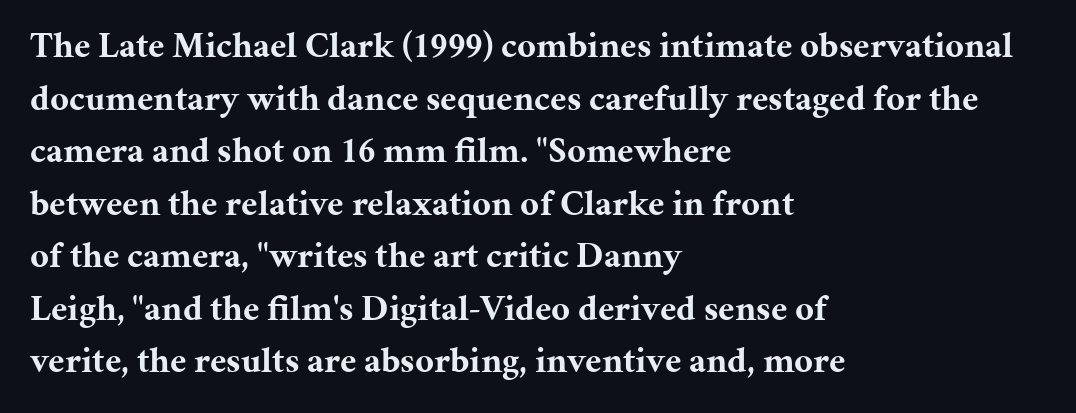
Notice how descenders clear the ascenders below comfortably — that's standard leading. The zone under the glyphs is completely vacant. The sample has been set heavy, in full bold. Do the letters lean? They stand straight.
